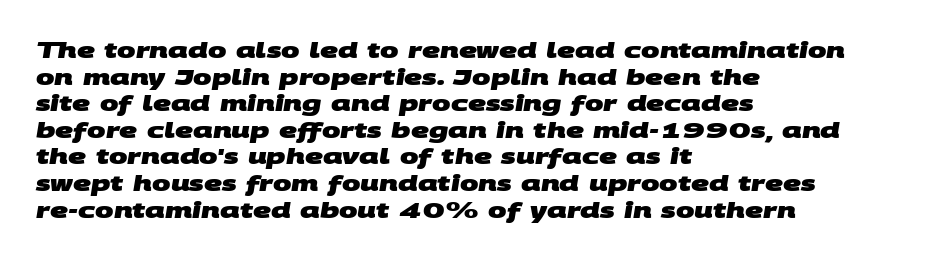
Q: Is the text bold? A: Yes.
Q: Is the text underlined? A: No.
Q: How is the paragraph aligned? A: Left-aligned.
Q: Is the spacing between letters normal or unusually wide? A: Normal.
